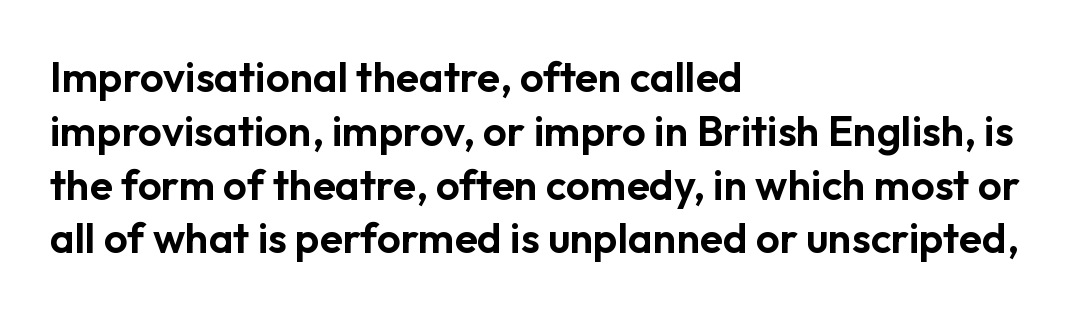
{"serif": "no", "italic": "no", "width": "normal", "stroke_contrast": "low", "x_height": "medium", "monospaced": "no", "underline": "no", "align": "left", "line_spacing": "normal", "line_spacing_ratio": 1.28, "letter_spacing": "normal", "letter_spacing_em": 0.0, "glyph_px": 42}
